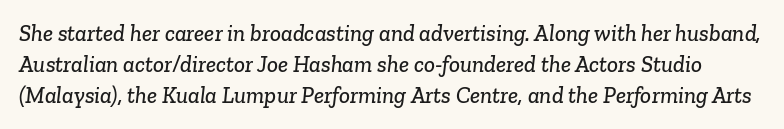
Compared with typical body copy, the letter spacing here is the same. The passage shown stacks its lines at a standard gap. Underlining? Definitely not there.
